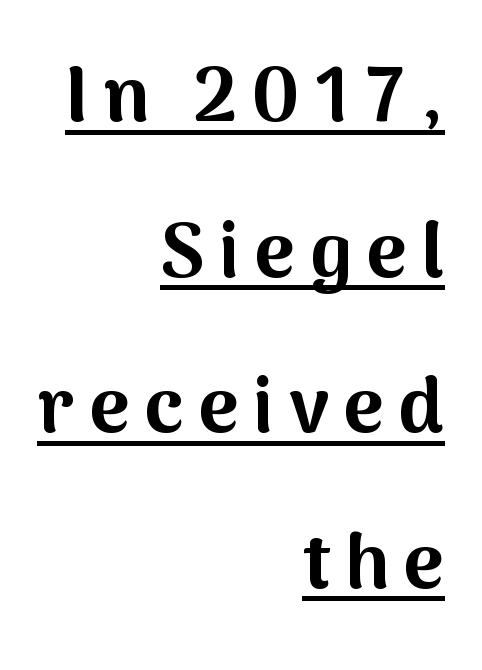
The axis of the letterforms is exactly vertical. The line-height multiplier appears high, well above default. The compositor pushed each line to the right boundary. Do the characters align in a grid? No, the font is proportional. Observe the absence of serifs on each vertical stroke in this sample.
